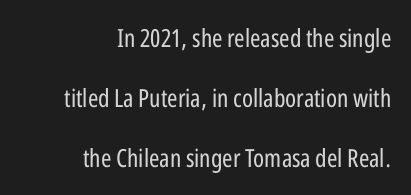
Line spacing here is loose. Alignment: flush right. Honestly, the letter spacing is just normal — you wouldn't notice it. Letters rest on an invisible, unmarked baseline.
